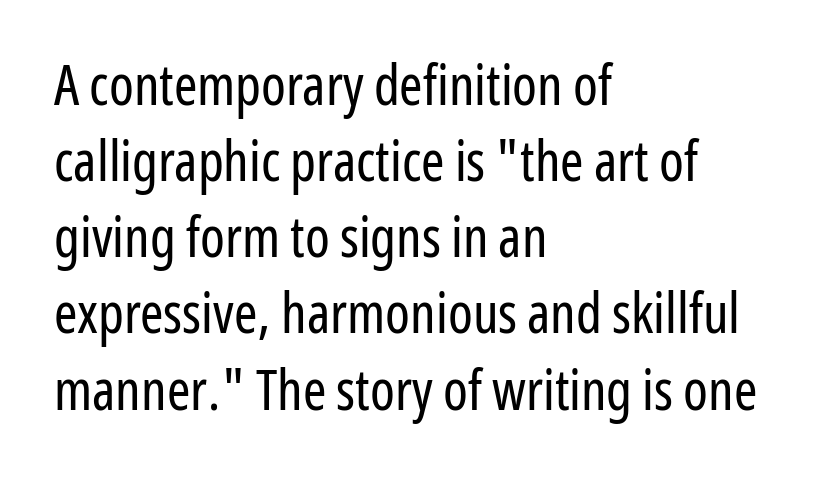
Q: Is the text bold? A: No.
Q: Is the text italic (slanted)? A: No, it is upright.
Q: Is the typeface a serif or a sans-serif typeface? A: Sans-serif.
Q: Is the text underlined? A: No.
Q: How is the paragraph aligned? A: Left-aligned.
Q: Is the spacing between letters normal or unusually wide? A: Normal.
Q: Is the spacing between lines tight, normal or loose? A: Normal.
Q: Width (condensed, normal, or wide)? A: Condensed.
Q: Stroke contrast? A: Low.
Q: x-height? A: Medium.
Q: Monospaced? A: No.
